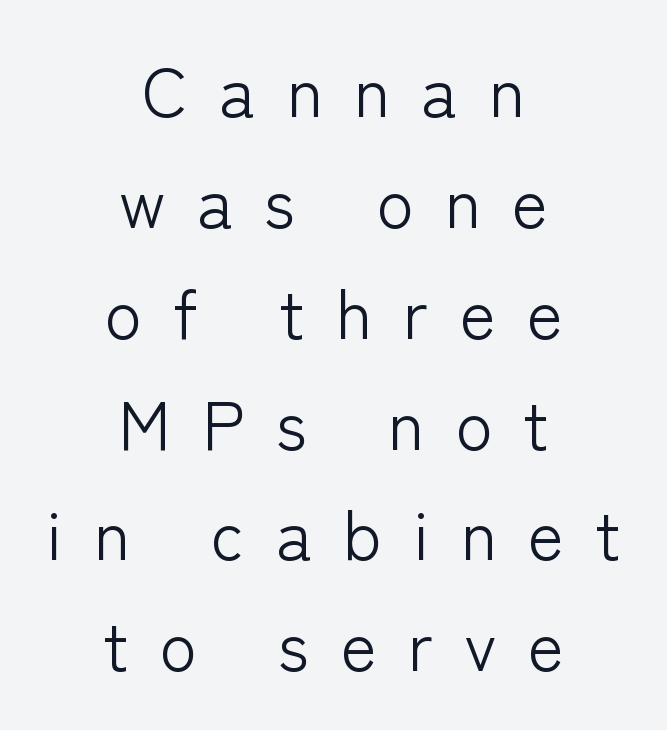
Q: Is the text bold? A: No.
Q: Is the text italic (slanted)? A: No, it is upright.
Q: Is the typeface a serif or a sans-serif typeface? A: Sans-serif.
Q: Is the text underlined? A: No.
Q: How is the paragraph aligned? A: Centered.
Q: Is the spacing between letters normal or unusually wide? A: Unusually wide.
Q: Is the spacing between lines tight, normal or loose? A: Normal.
Q: Width (condensed, normal, or wide)? A: Normal.
Q: Stroke contrast? A: Low.
Q: x-height? A: Medium.
Q: Monospaced? A: No.
